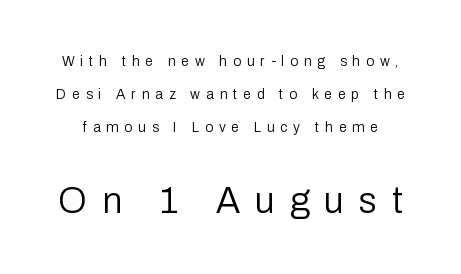
{"serif": "no", "italic": "no", "bold": "no", "weight": "regular", "width": "normal", "stroke_contrast": "low", "x_height": "medium", "monospaced": "no", "underline": "no", "line_spacing": "loose", "line_spacing_ratio": 2.36, "letter_spacing": "wide", "letter_spacing_em": 0.42, "larger_block": "second", "size_ratio": 2.57, "glyph_px": 36}
